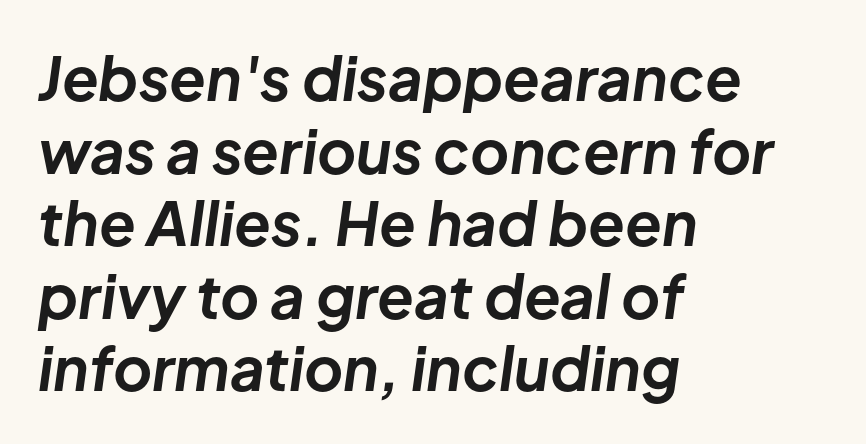
Q: Is the text bold? A: Yes.
Q: Is the text italic (slanted)? A: Yes, it leans right by about 8 degrees.
Q: Is the text underlined? A: No.
Q: How is the paragraph aligned? A: Left-aligned.
Q: Is the spacing between letters normal or unusually wide? A: Normal.
Q: Width (condensed, normal, or wide)? A: Normal.
Q: Stroke contrast? A: Low.
Q: x-height? A: Medium.
Q: Monospaced? A: No.
